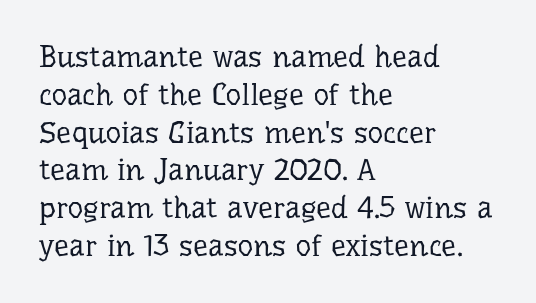
No heavy texture on the line: the type isn't bold. Compared with a centered layout, this one pins lines to the left instead. These lines keep a tight, regular rhythm from letter to letter. This sample uses a serif face.
